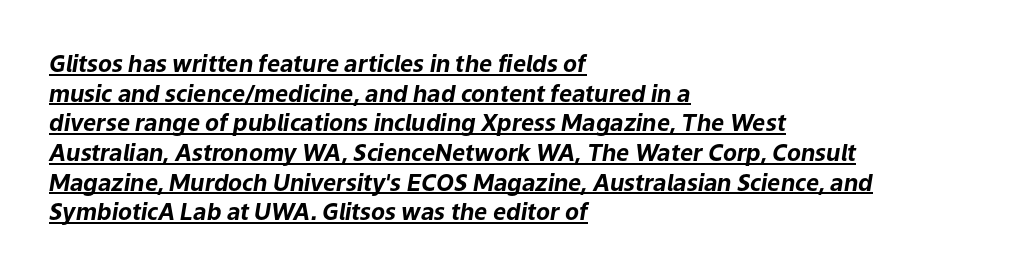
Q: Is the text bold? A: Yes.
Q: Is the text italic (slanted)? A: Yes, it leans right by about 9 degrees.
Q: Is the text underlined? A: Yes.
Q: How is the paragraph aligned? A: Left-aligned.
Q: Is the spacing between letters normal or unusually wide? A: Normal.
Q: Is the spacing between lines tight, normal or loose? A: Normal.
